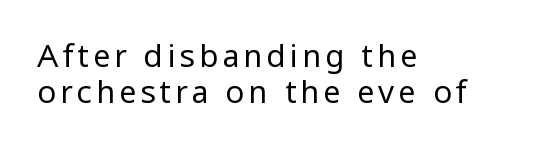
Q: Is the text bold? A: No.
Q: Is the text italic (slanted)? A: No, it is upright.
Q: Is the typeface a serif or a sans-serif typeface? A: Sans-serif.
Q: Is the text underlined? A: No.
Q: How is the paragraph aligned? A: Left-aligned.
Q: Width (condensed, normal, or wide)? A: Normal.
Q: Stroke contrast? A: Low.
Q: x-height? A: Medium.
Q: Monospaced? A: No.
